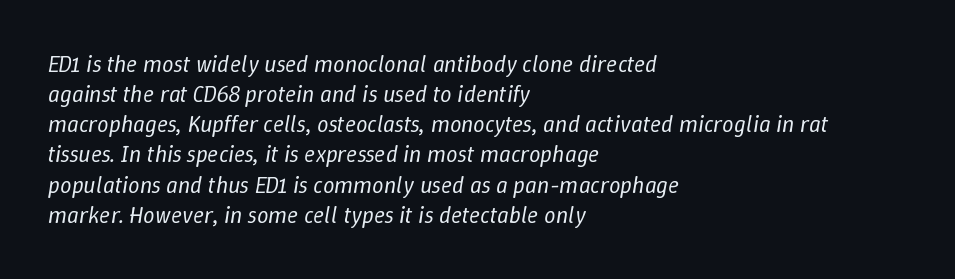
The image shows 23 px text type, italic (leaning right); set left-aligned, normal line spacing (1.31x), normal letter spacing, not underlined.
